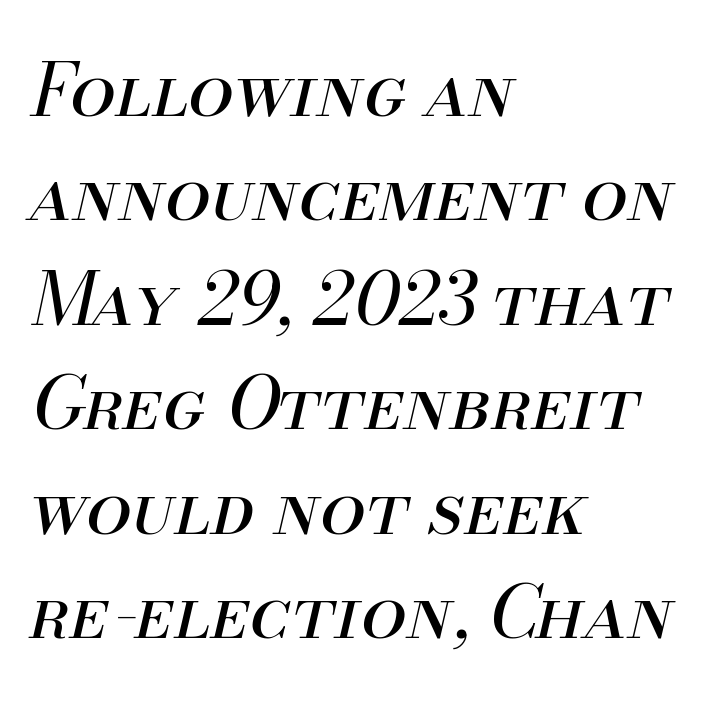
{"italic": "yes", "lean": "right", "slant_degrees": 13, "bold": "no", "weight": "regular", "width": "normal", "stroke_contrast": "medium", "x_height": "small", "monospaced": "no", "underline": "no", "align": "left", "line_spacing": "normal", "line_spacing_ratio": 1.43, "letter_spacing": "normal", "letter_spacing_em": 0.0, "glyph_px": 73}
